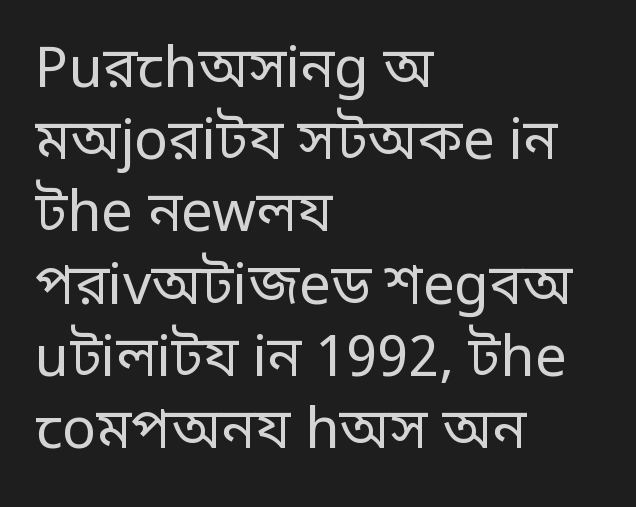
{"serif": "no", "italic": "no", "bold": "no", "weight": "regular", "width": "normal", "stroke_contrast": "low", "x_height": "large", "monospaced": "no", "underline": "no", "align": "left", "line_spacing": "normal", "line_spacing_ratio": 1.29, "letter_spacing": "normal", "letter_spacing_em": 0.0, "glyph_px": 56}
